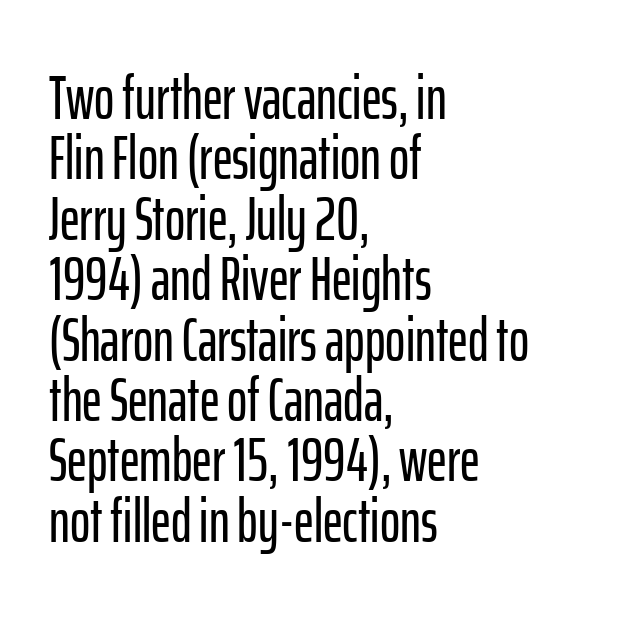
{"serif": "no", "italic": "no", "width": "condensed", "stroke_contrast": "low", "x_height": "medium", "monospaced": "no", "underline": "no", "align": "left", "line_spacing": "tight", "line_spacing_ratio": 0.99, "letter_spacing": "normal", "letter_spacing_em": 0.0, "glyph_px": 61}
